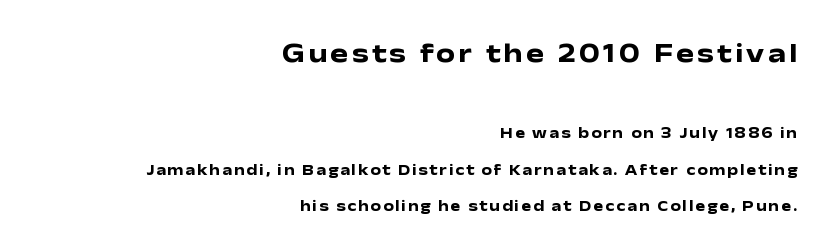
Q: Is the text bold? A: Yes.
Q: Is the text italic (slanted)? A: No, it is upright.
Q: Is the text underlined? A: No.
Q: How is the paragraph aligned? A: Right-aligned.
Q: Is the spacing between lines tight, normal or loose? A: Loose.
Q: Which block of text is set in a larger size, the first (top) or the second (bottom)? A: The first (top) one.
